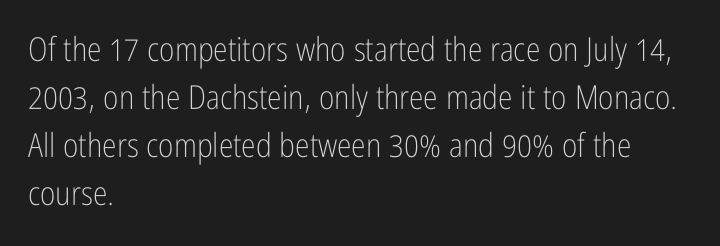
The image shows 33 px light, condensed sans-serif type, upright; set left-aligned, normal line spacing (1.45x), normal letter spacing, not underlined; low stroke contrast and a medium x-height.
